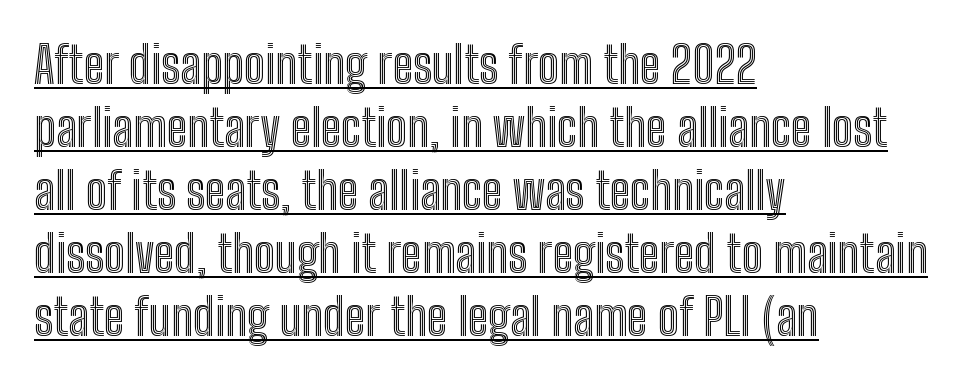
The image shows 50 px condensed type, upright; set left-aligned, normal line spacing (1.26x), normal letter spacing, underlined; a medium x-height.
